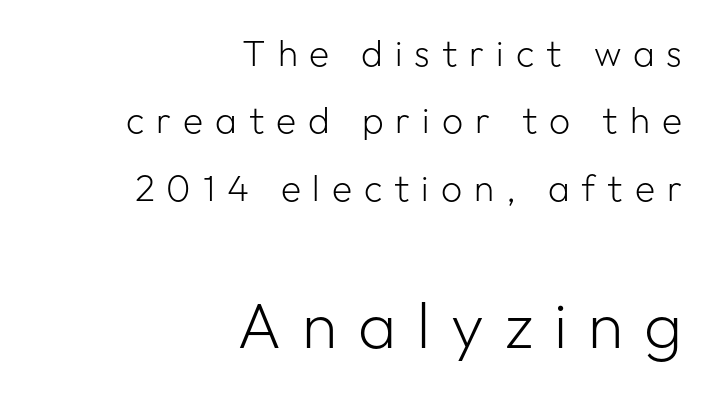
The image shows 65 px light sans-serif type, upright; set right-aligned, line spacing 1.82x, unusually wide letter spacing (+0.32 em), not underlined; the second (bottom) block is 1.76x larger; low stroke contrast and a medium x-height.
